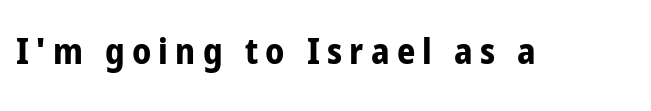
{"serif": "no", "italic": "no", "bold": "yes", "weight": "bold", "width": "condensed", "stroke_contrast": "low", "x_height": "medium", "monospaced": "no", "underline": "no", "letter_spacing": "wide", "letter_spacing_em": 0.2, "glyph_px": 36}
